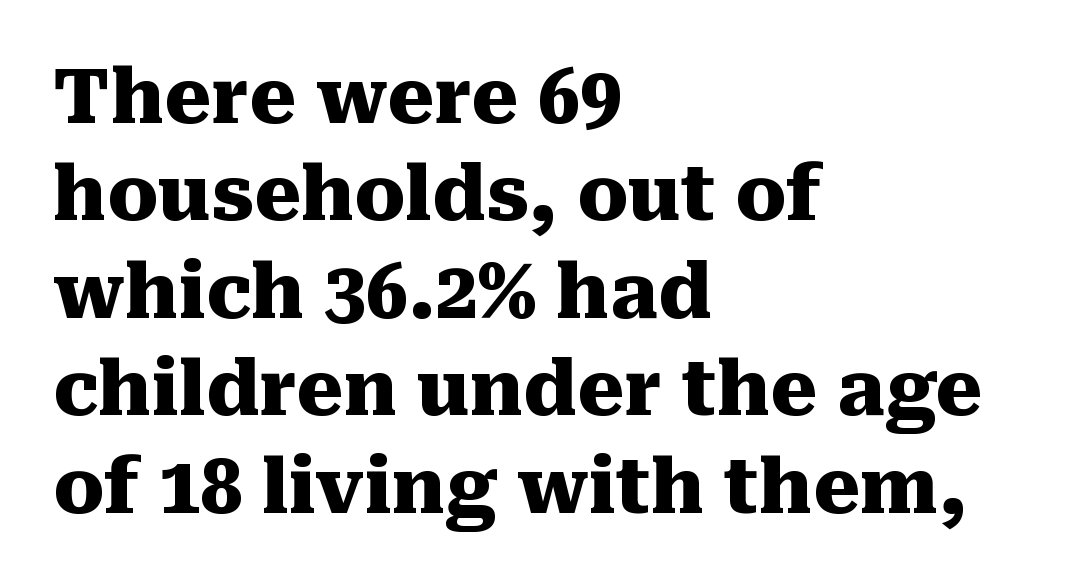
{"serif": "yes", "italic": "no", "bold": "yes", "weight": "heavy", "width": "normal", "stroke_contrast": "medium", "x_height": "medium", "monospaced": "no", "underline": "no", "align": "left", "line_spacing": "normal", "line_spacing_ratio": 1.3, "letter_spacing": "normal", "letter_spacing_em": 0.0, "glyph_px": 75}
